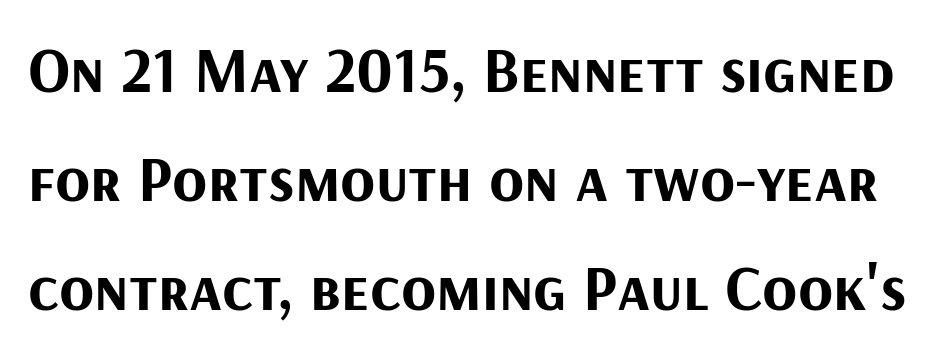
Posture: upright roman. The string is rendered with underlining switched off. This sample has the flowing, uneven cadence of proportional lettering. Type style note: lacks serifs. The block of text has a typical density, with ordinary space between rows.
